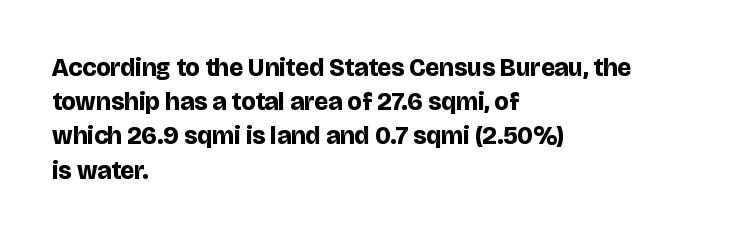
The lines in this sample share a left origin and differ only in where they stop. Summary of vertical rhythm: regular, with standard interline spacing. Italic: no, the glyphs are upright roman. The letterforms sit shoulder to shoulder at normal distance. Set as a true bold cut, around the 700 mark. The baseline area is clear.
